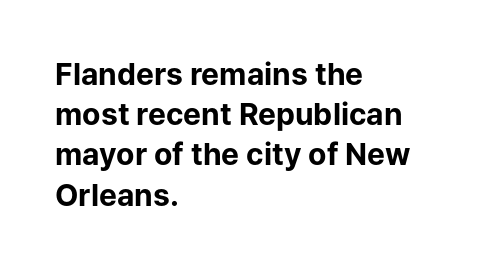
The image shows 30 px bold sans-serif type, upright; set left-aligned, normal line spacing (1.34x), normal letter spacing, not underlined; low stroke contrast and a medium x-height.
